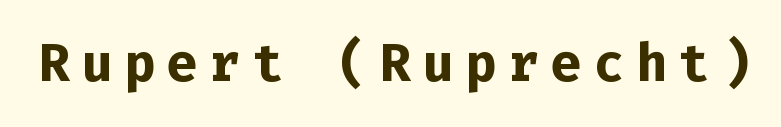
{"serif": "no", "italic": "no", "bold": "yes", "weight": "bold", "width": "normal", "stroke_contrast": "low", "x_height": "medium", "monospaced": "yes", "underline": "no", "letter_spacing": "wide", "letter_spacing_em": 0.22, "glyph_px": 52}
